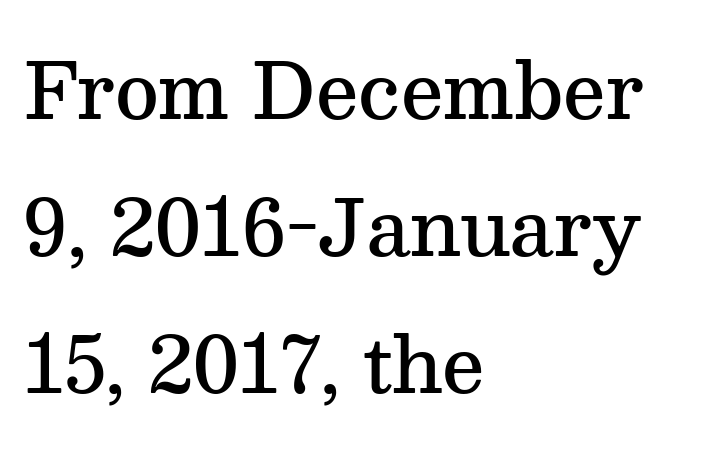
Q: Is the text bold? A: Semi-bold.
Q: Is the text italic (slanted)? A: No, it is upright.
Q: Is the typeface a serif or a sans-serif typeface? A: Serif.
Q: Is the text underlined? A: No.
Q: How is the paragraph aligned? A: Left-aligned.
Q: Is the spacing between letters normal or unusually wide? A: Normal.
Q: Width (condensed, normal, or wide)? A: Normal.
Q: Stroke contrast? A: Medium.
Q: x-height? A: Medium.
Q: Monospaced? A: No.
